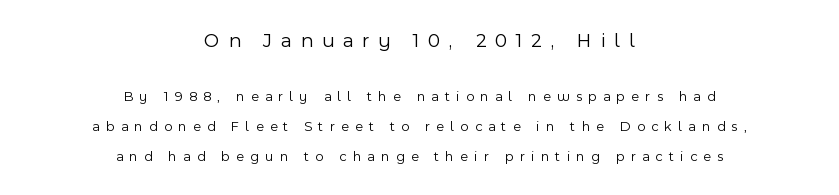
{"italic": "no", "bold": "no", "underline": "no", "align": "center", "line_spacing": "loose", "line_spacing_ratio": 2.12, "letter_spacing": "wide", "letter_spacing_em": 0.44, "larger_block": "first", "size_ratio": 1.43, "glyph_px": 20}
